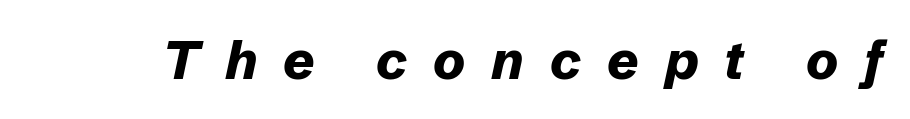
Q: Is the text bold? A: Yes.
Q: Is the text italic (slanted)? A: Yes, it leans right by about 12 degrees.
Q: Is the text underlined? A: No.
Q: Is the spacing between letters normal or unusually wide? A: Unusually wide.
Q: Width (condensed, normal, or wide)? A: Normal.
Q: Stroke contrast? A: Low.
Q: x-height? A: Medium.
Q: Monospaced? A: No.
